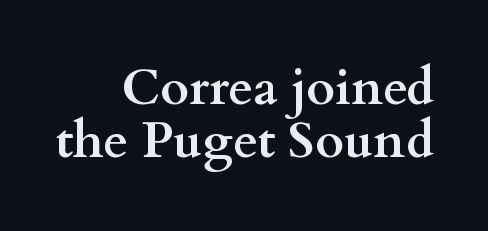
Q: Is the text bold? A: Yes.
Q: Is the text italic (slanted)? A: No, it is upright.
Q: Is the typeface a serif or a sans-serif typeface? A: Serif.
Q: Is the text underlined? A: No.
Q: How is the paragraph aligned? A: Right-aligned.
Q: Is the spacing between letters normal or unusually wide? A: Normal.
Q: Is the spacing between lines tight, normal or loose? A: Tight.
Q: Width (condensed, normal, or wide)? A: Wide.
Q: Stroke contrast? A: Medium.
Q: x-height? A: Small.
Q: Monospaced? A: No.
